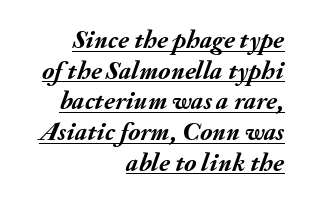
{"italic": "yes", "lean": "right", "slant_degrees": 20, "bold": "yes", "underline": "yes", "align": "right", "line_spacing_ratio": 1.18, "letter_spacing": "normal", "letter_spacing_em": 0.0, "glyph_px": 26}
